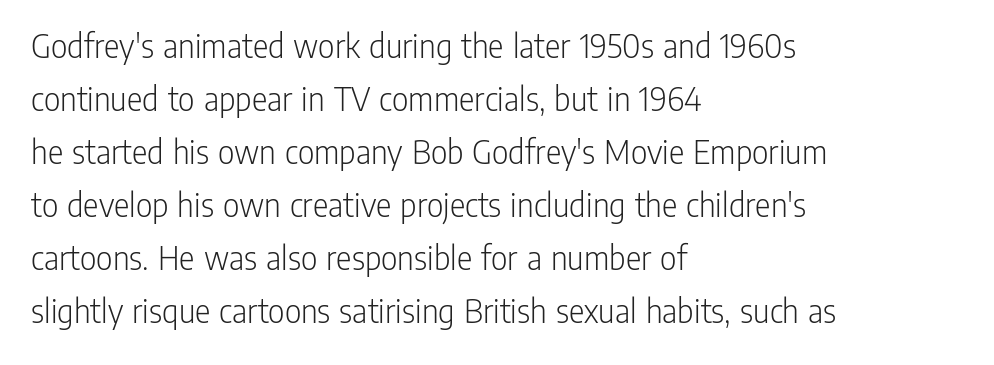
These lines were composed using upright roman letters. Any mark beneath the type? The region is blank. A typesetter would call this proportional, since set widths differ per character. The font family rendered here belongs to the sans-serif group.
